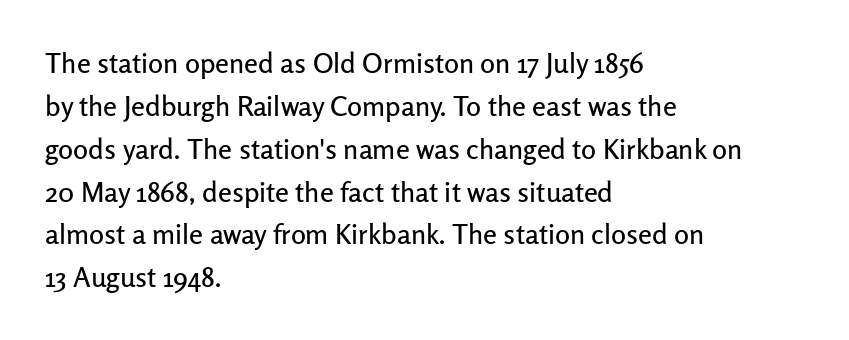
Q: Is the text italic (slanted)? A: No, it is upright.
Q: Is the typeface a serif or a sans-serif typeface? A: Sans-serif.
Q: Is the text underlined? A: No.
Q: How is the paragraph aligned? A: Left-aligned.
Q: Is the spacing between letters normal or unusually wide? A: Normal.
Q: Is the spacing between lines tight, normal or loose? A: Normal.
Q: Width (condensed, normal, or wide)? A: Normal.
Q: Stroke contrast? A: Low.
Q: x-height? A: Medium.
Q: Monospaced? A: No.
